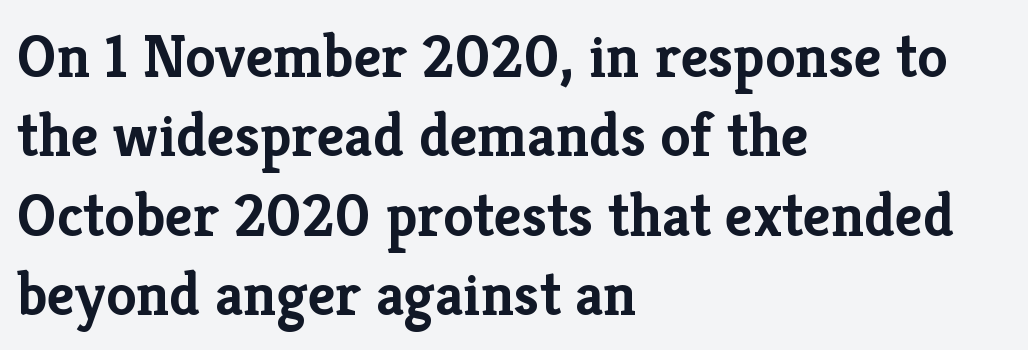
{"serif": "yes", "italic": "no", "bold": "yes", "weight": "semibold", "width": "normal", "stroke_contrast": "low", "x_height": "medium", "monospaced": "no", "underline": "no", "align": "left", "line_spacing": "normal", "line_spacing_ratio": 1.3, "letter_spacing": "normal", "letter_spacing_em": 0.0, "glyph_px": 61}
